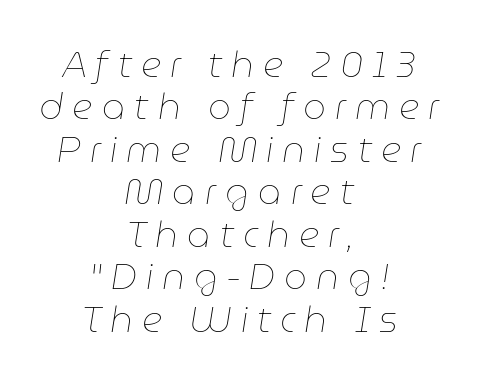
The image shows 36 px thin type, italic (leaning right); set centered, line spacing 1.18x, unusually wide letter spacing (+0.25 em), not underlined; low stroke contrast and a medium x-height.
